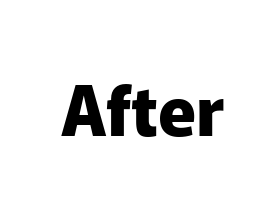
Tall strokes in this sample are plumb rather than angled. Does extra space separate the letters? No, they use regular spacing. The rendering uses natural spacing where letterforms have individual widths. Any mark beneath the type? The region is blank.
